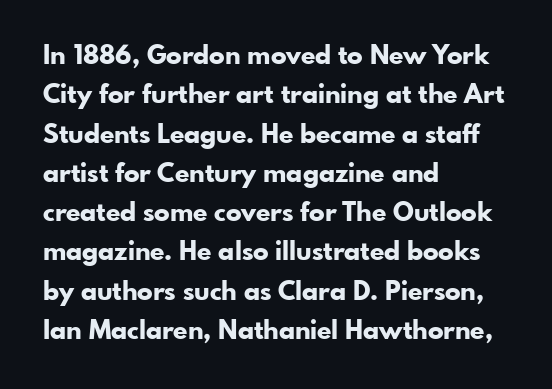
{"italic": "no", "bold": "yes", "underline": "no", "align": "left", "line_spacing": "normal", "line_spacing_ratio": 1.51, "letter_spacing": "normal", "letter_spacing_em": 0.0, "glyph_px": 26}
